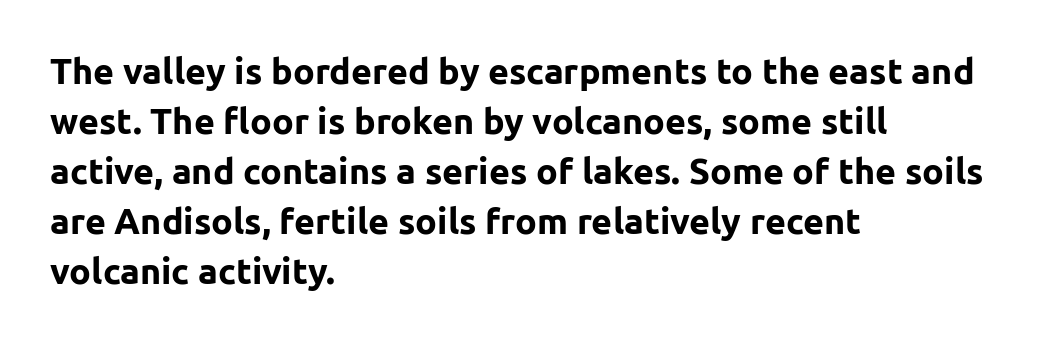
Q: Is the text bold? A: Yes.
Q: Is the text italic (slanted)? A: No, it is upright.
Q: Is the typeface a serif or a sans-serif typeface? A: Sans-serif.
Q: Is the text underlined? A: No.
Q: How is the paragraph aligned? A: Left-aligned.
Q: Is the spacing between letters normal or unusually wide? A: Normal.
Q: Is the spacing between lines tight, normal or loose? A: Normal.
Q: Width (condensed, normal, or wide)? A: Normal.
Q: Stroke contrast? A: Low.
Q: x-height? A: Medium.
Q: Monospaced? A: No.
